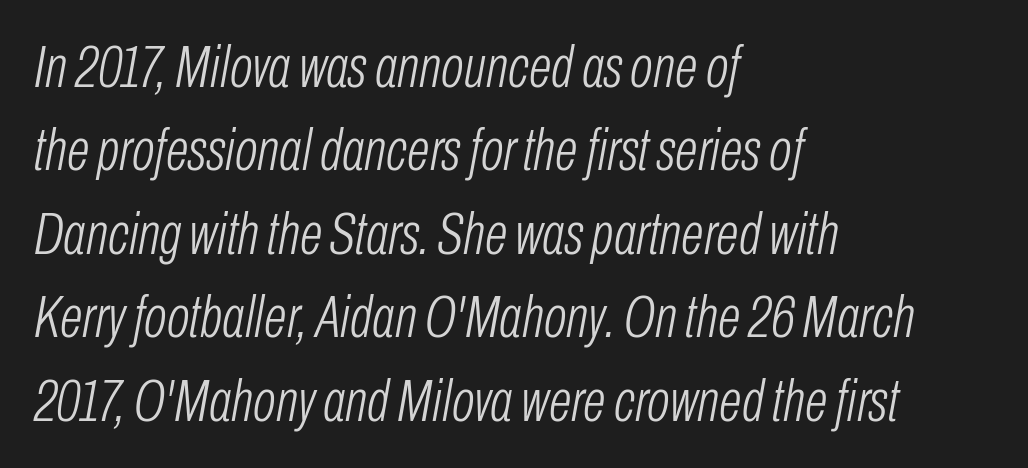
{"italic": "yes", "lean": "right", "slant_degrees": 10, "bold": "no", "weight": "light", "width": "condensed", "stroke_contrast": "low", "x_height": "medium", "monospaced": "no", "underline": "no", "align": "left", "line_spacing": "normal", "line_spacing_ratio": 1.39, "letter_spacing": "normal", "letter_spacing_em": 0.0, "glyph_px": 60}
